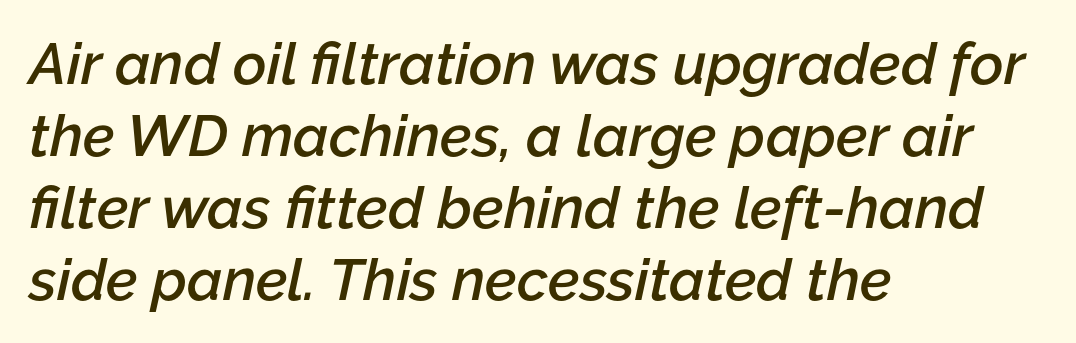
The strip under each line holds only bare page. Spacing verdict: proportional, widths tailored to each character. The face used here has a pronounced slope to its letters. Bold? Not quite — semibold, heavier than regular but stopping short. Where is the straight margin? On the left. Look at the tracking — it's just the regular setting, nothing added.
